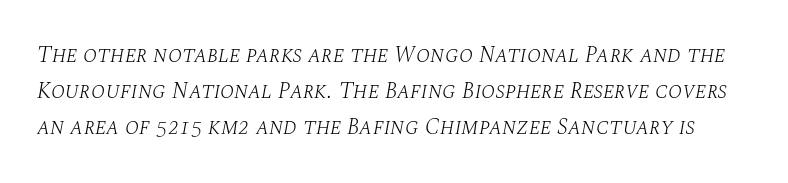
Each stroke keeps to a modest, everyday thickness or less. The rendering applies a slant to the glyphs. Normally led — the rows are evenly, conventionally spaced. Between one letter and the next there's only the usual sliver of space. Just letters on the line, the space beneath them empty.
